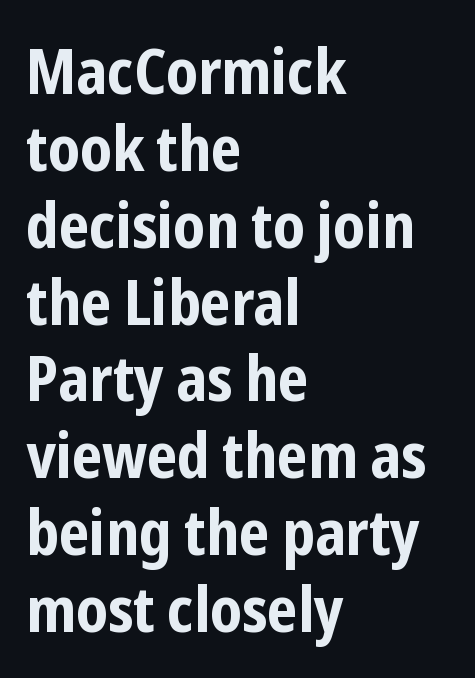
The image shows 63 px bold, condensed sans-serif type, upright; set left-aligned, line spacing 1.22x, normal letter spacing, not underlined; low stroke contrast and a medium x-height.
